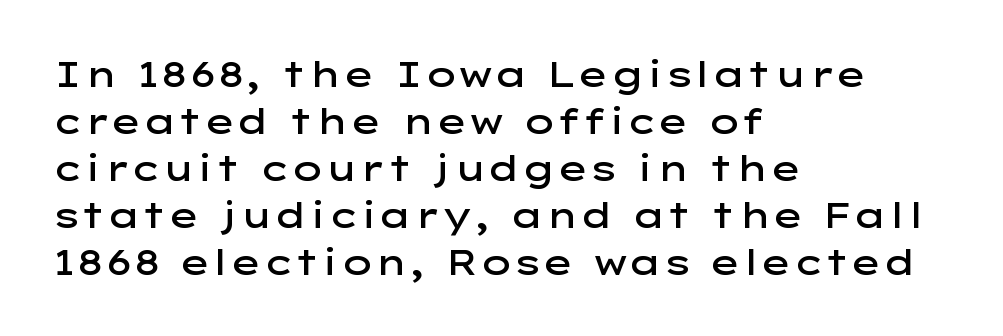
{"serif": "no", "italic": "no", "bold": "semi", "weight": "semibold", "width": "wide", "stroke_contrast": "low", "x_height": "medium", "monospaced": "no", "underline": "no", "align": "left", "line_spacing": "normal", "line_spacing_ratio": 1.34, "letter_spacing": "normal", "letter_spacing_em": 0.0, "glyph_px": 35}
